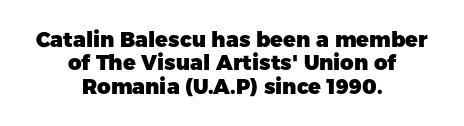
Observe the ordinary spacing: letters are neighbours, not strangers. Weight: bold. Descenders are the only things crossing below the line. One glance says dense: line gaps are narrower than usual. Unlike italic type, these characters show no tilt at all.
